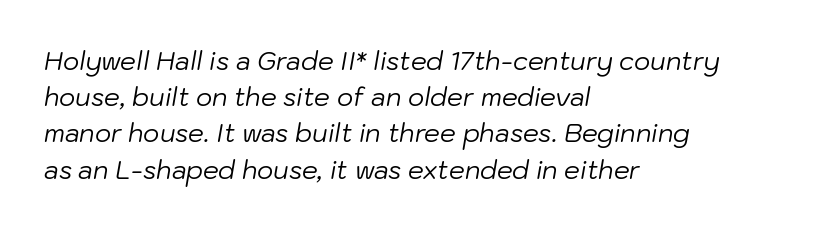
Q: Is the text bold? A: No.
Q: Is the text italic (slanted)? A: Yes, it leans right by about 10 degrees.
Q: Is the text underlined? A: No.
Q: How is the paragraph aligned? A: Left-aligned.
Q: Is the spacing between letters normal or unusually wide? A: Normal.
Q: Is the spacing between lines tight, normal or loose? A: Normal.
